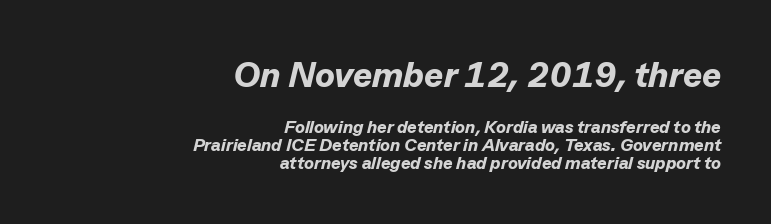
The image shows 36 px bold type, italic (leaning right); set right-aligned, tight line spacing (0.99x), normal letter spacing, not underlined; the first (top) block is 2.0x larger; low stroke contrast and a medium x-height.
